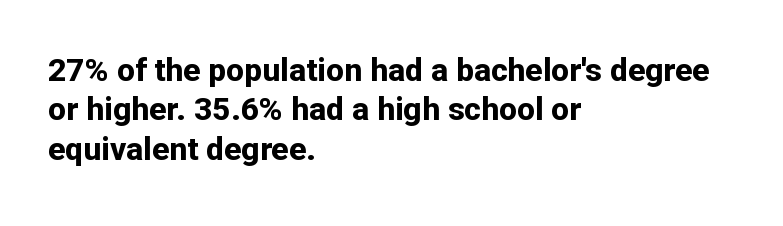
The image shows 32 px bold sans-serif type, upright; set left-aligned, line spacing 1.23x, normal letter spacing, not underlined; low stroke contrast and a medium x-height.
